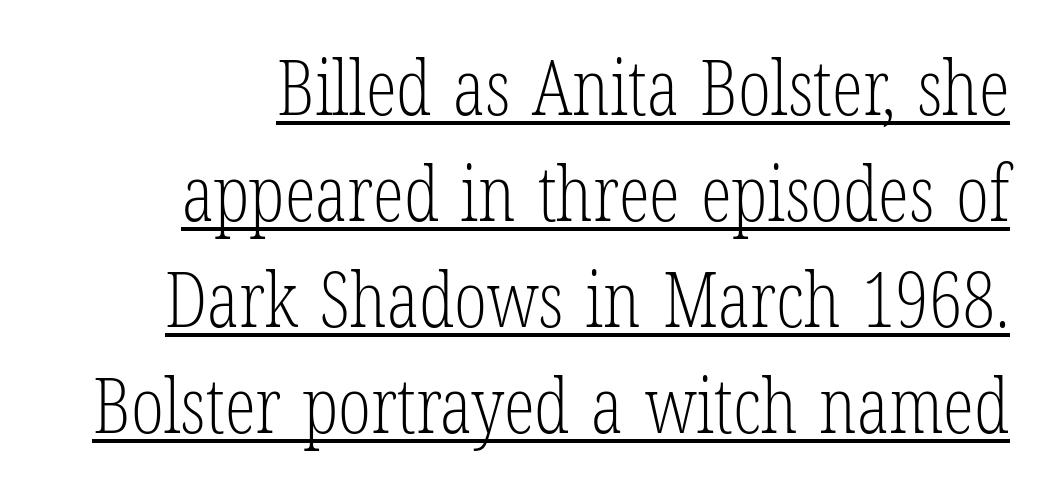
Stem width sits at or under what a default text font uses. You could call the tracking neutral — neither tight nor loose. Style check: upright. A flush-right, rag-left setting is used for this passage. The lettering is marked with a stroke running underneath it. Whoever set this chose a conventional vertical rhythm.
